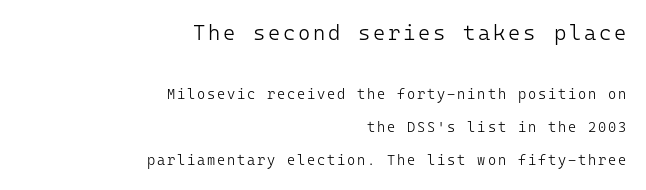
The image shows 21 px text type, upright; set right-aligned, loose line spacing (2.36x), not underlined; the first (top) block is 1.5x larger.
